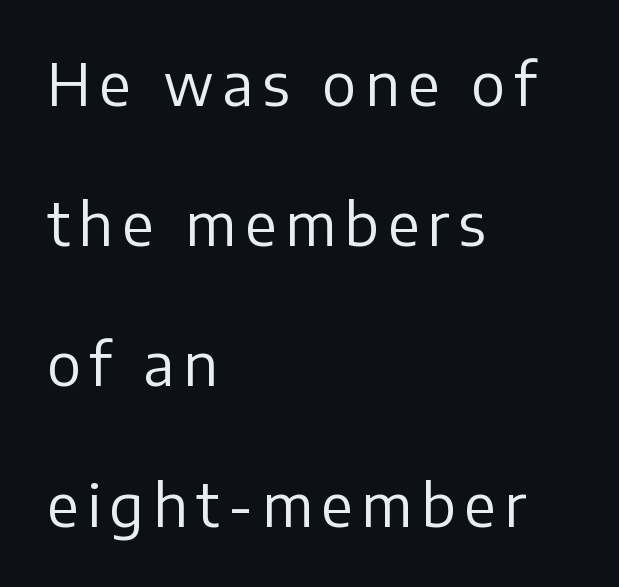
Q: Is the text bold? A: No.
Q: Is the text italic (slanted)? A: No, it is upright.
Q: Is the typeface a serif or a sans-serif typeface? A: Sans-serif.
Q: Is the text underlined? A: No.
Q: How is the paragraph aligned? A: Left-aligned.
Q: Is the spacing between lines tight, normal or loose? A: Loose.
Q: Width (condensed, normal, or wide)? A: Normal.
Q: Stroke contrast? A: Low.
Q: x-height? A: Medium.
Q: Monospaced? A: No.
